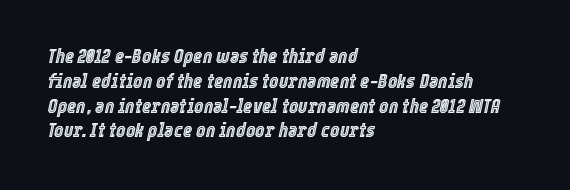
Q: Is the text italic (slanted)? A: Yes, it leans right by about 12 degrees.
Q: Is the text underlined? A: No.
Q: How is the paragraph aligned? A: Left-aligned.
Q: Is the spacing between letters normal or unusually wide? A: Normal.
